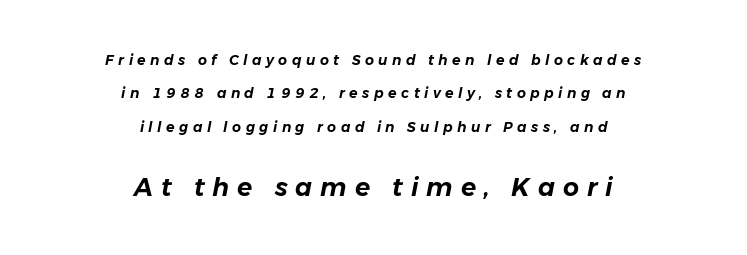
Unmarked baselines from the first word to the last. The lines are spread far apart with generous leading. Between these two stacked blocks, the lower one wins on size. Tracking here is generous; glyphs stand well apart from one another. This sample uses an oblique cut, with every glyph tilted off the vertical.
